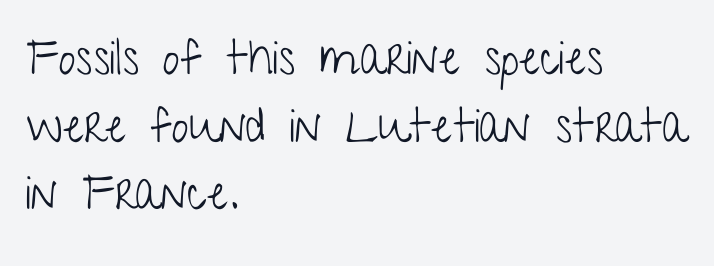
{"serif": "no", "italic": "no", "bold": "no", "weight": "light", "width": "condensed", "stroke_contrast": "low", "x_height": "medium", "monospaced": "no", "underline": "no", "align": "left", "line_spacing": "normal", "line_spacing_ratio": 1.41, "letter_spacing": "normal", "letter_spacing_em": 0.0, "glyph_px": 48}
